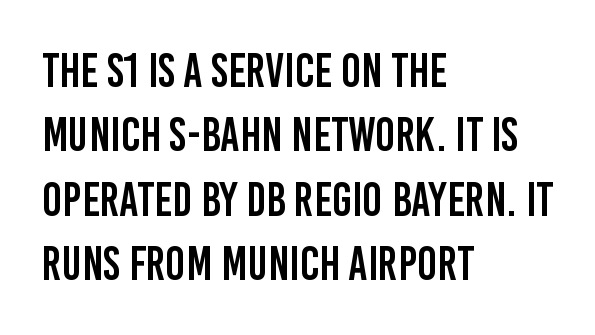
Think of a printed novel: that variable character pitch is what you see here. Is there much room between lines? A standard amount, neither cramped nor airy. Ascenders rise straight up at ninety degrees. Each word holds together tightly as a unit, with standard inter-letter gaps. The foot of each line stays bare and open. The rendering anchors every line to the left-hand side.
